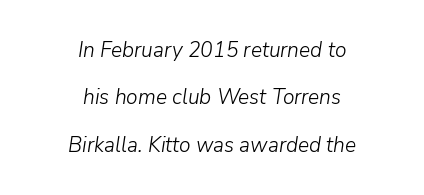
The image shows 21 px text type, italic (leaning right); set centered, loose line spacing (2.26x), normal letter spacing, not underlined.
